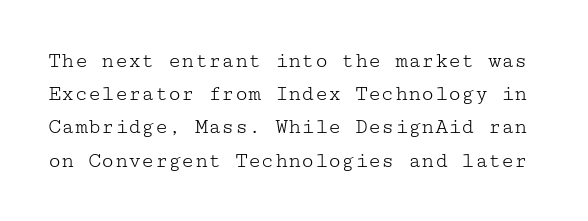
{"italic": "no", "bold": "no", "underline": "no", "line_spacing": "normal", "line_spacing_ratio": 1.51, "letter_spacing": "normal", "letter_spacing_em": 0.0, "glyph_px": 22}
